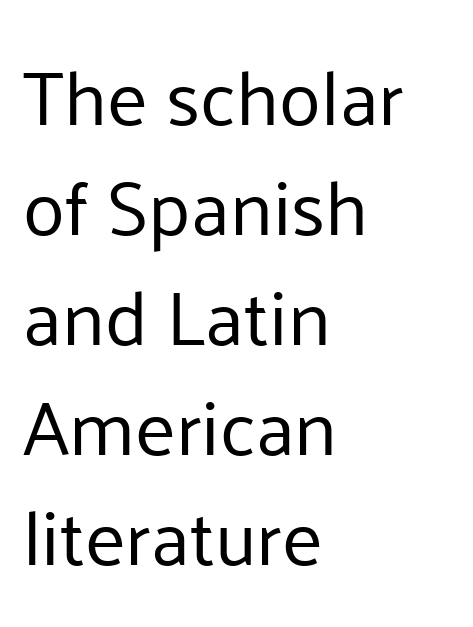
{"serif": "no", "italic": "no", "bold": "no", "weight": "regular", "width": "normal", "stroke_contrast": "low", "x_height": "medium", "monospaced": "no", "underline": "no", "align": "left", "line_spacing": "normal", "line_spacing_ratio": 1.43, "letter_spacing": "normal", "letter_spacing_em": 0.0, "glyph_px": 77}
